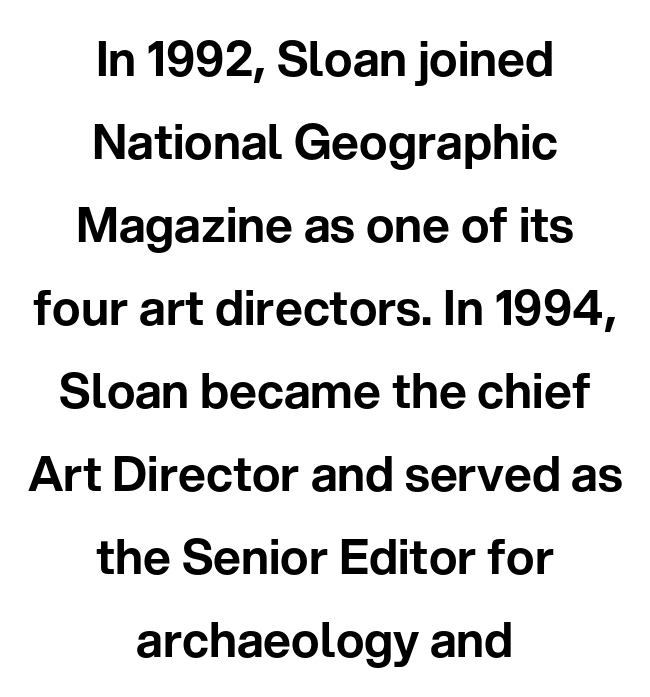
{"serif": "no", "italic": "no", "width": "normal", "stroke_contrast": "low", "x_height": "medium", "monospaced": "no", "underline": "no", "align": "center", "line_spacing_ratio": 1.73, "letter_spacing": "normal", "letter_spacing_em": 0.0, "glyph_px": 48}
